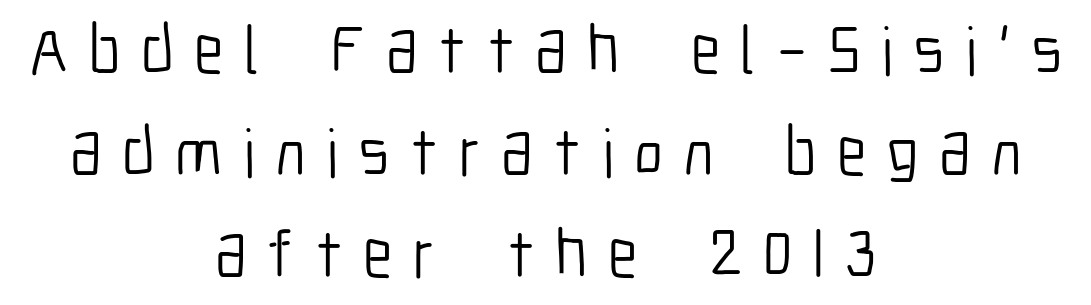
{"serif": "no", "italic": "no", "bold": "no", "weight": "light", "width": "condensed", "stroke_contrast": "low", "x_height": "medium", "monospaced": "no", "underline": "no", "align": "center", "line_spacing": "normal", "line_spacing_ratio": 1.5, "letter_spacing": "wide", "letter_spacing_em": 0.3, "glyph_px": 68}
